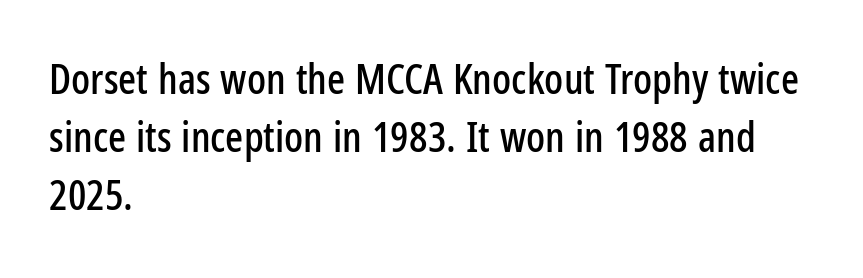
{"serif": "no", "italic": "no", "width": "condensed", "stroke_contrast": "low", "x_height": "medium", "monospaced": "no", "underline": "no", "align": "left", "line_spacing": "normal", "line_spacing_ratio": 1.38, "letter_spacing": "normal", "letter_spacing_em": 0.0, "glyph_px": 42}
